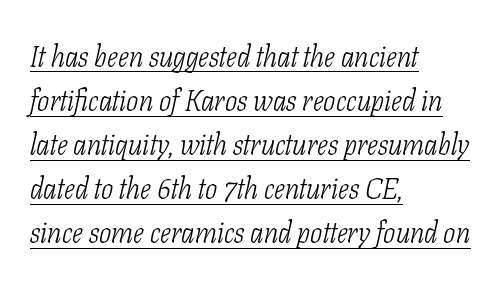
The lines in this sample share a left origin and differ only in where they stop. The horizontal fit of the characters is conventional and even. Is there much room between lines? A standard amount, neither cramped nor airy. A serif font was chosen for this passage.
